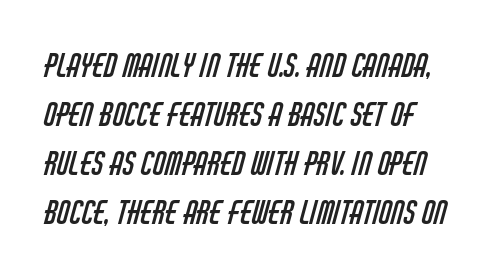
Q: Is the text bold? A: No.
Q: Is the typeface a serif or a sans-serif typeface? A: Sans-serif.
Q: Is the text underlined? A: No.
Q: Is the spacing between letters normal or unusually wide? A: Normal.
Q: Is the spacing between lines tight, normal or loose? A: Normal.
Q: Width (condensed, normal, or wide)? A: Condensed.
Q: Stroke contrast? A: Low.
Q: x-height? A: Large.
Q: Monospaced? A: No.
